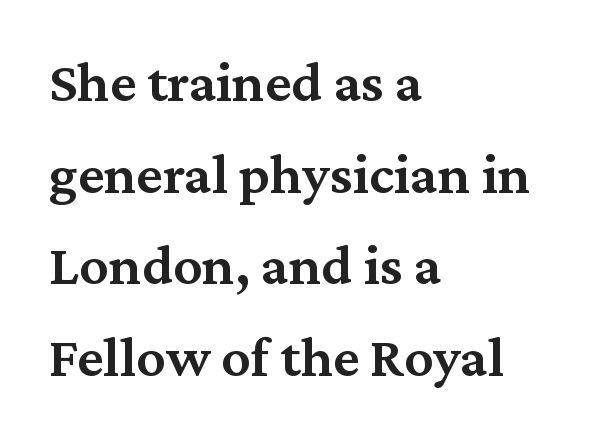
{"serif": "yes", "italic": "no", "bold": "semi", "weight": "semibold", "width": "normal", "stroke_contrast": "medium", "x_height": "medium", "monospaced": "no", "underline": "no", "align": "left", "line_spacing": "normal", "line_spacing_ratio": 1.58, "letter_spacing": "normal", "letter_spacing_em": 0.0, "glyph_px": 58}
